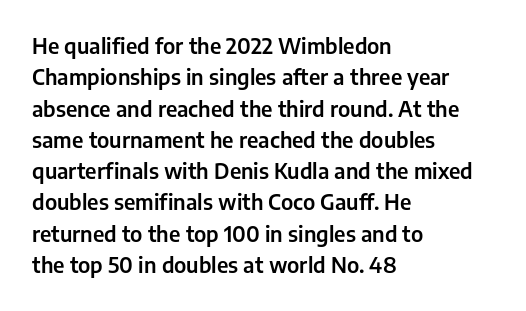
The compositor pushed each line to the left boundary. The designer left line spacing at the default. The rendering keeps characters at their native spacing. No italicization has been applied; the sample stays upright. Clear beneath every line of the passage.
